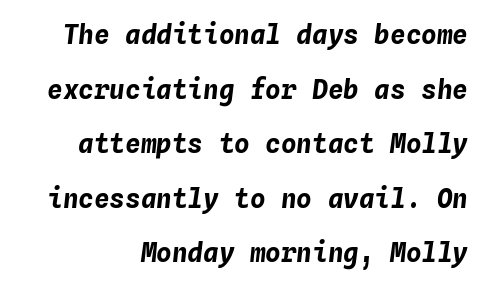
The image shows 26 px bold type, italic (leaning right); set loose line spacing (2.1x), normal letter spacing, not underlined.
